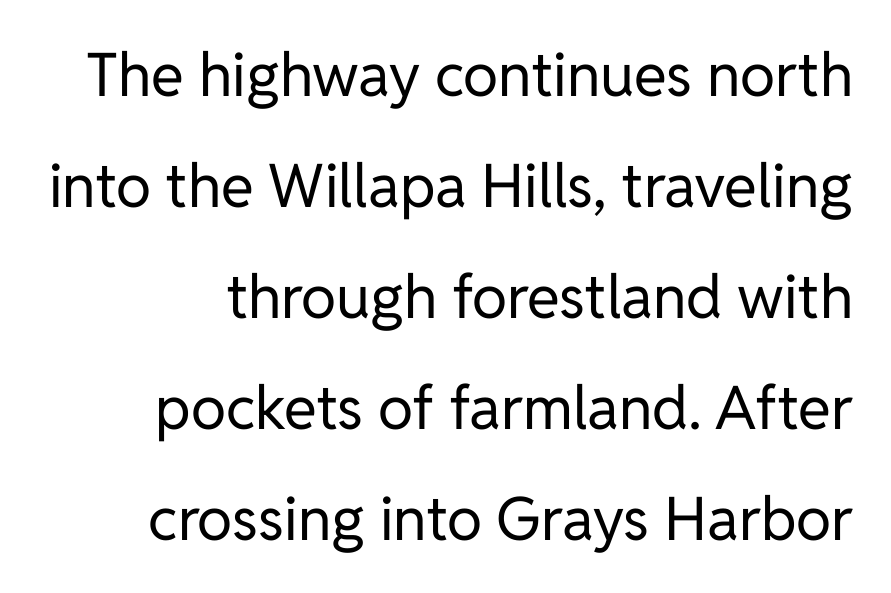
Q: Is the text bold? A: No.
Q: Is the text italic (slanted)? A: No, it is upright.
Q: Is the typeface a serif or a sans-serif typeface? A: Sans-serif.
Q: Is the text underlined? A: No.
Q: Is the spacing between letters normal or unusually wide? A: Normal.
Q: Width (condensed, normal, or wide)? A: Normal.
Q: Stroke contrast? A: Low.
Q: x-height? A: Medium.
Q: Monospaced? A: No.
